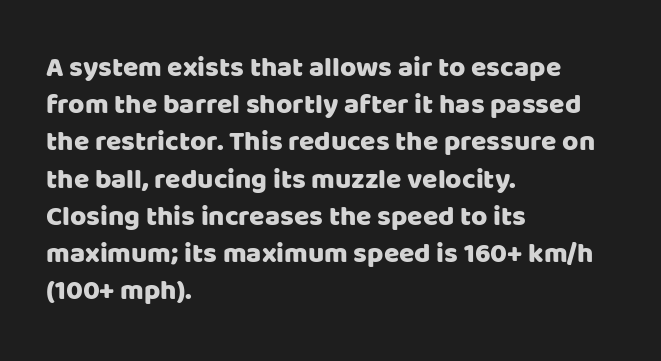
Q: Is the text italic (slanted)? A: No, it is upright.
Q: Is the typeface a serif or a sans-serif typeface? A: Sans-serif.
Q: Is the text underlined? A: No.
Q: How is the paragraph aligned? A: Left-aligned.
Q: Is the spacing between letters normal or unusually wide? A: Normal.
Q: Is the spacing between lines tight, normal or loose? A: Normal.
Q: Width (condensed, normal, or wide)? A: Normal.
Q: Stroke contrast? A: Low.
Q: x-height? A: Large.
Q: Monospaced? A: No.
